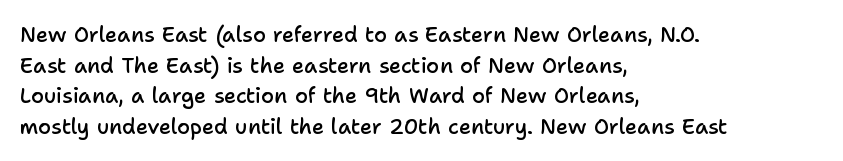
The image shows 21 px text type, upright; set left-aligned, normal line spacing (1.46x), normal letter spacing, not underlined.
